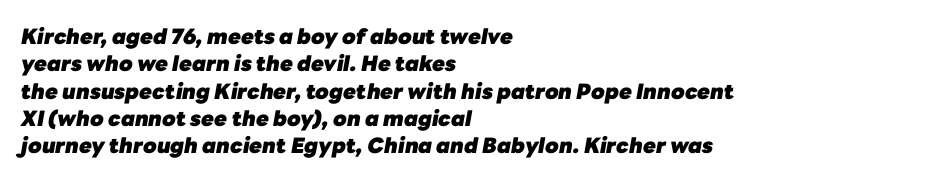
Q: Is the text bold? A: Yes.
Q: Is the text italic (slanted)? A: Yes, it leans right by about 10 degrees.
Q: Is the text underlined? A: No.
Q: How is the paragraph aligned? A: Left-aligned.
Q: Is the spacing between letters normal or unusually wide? A: Normal.
Q: Is the spacing between lines tight, normal or loose? A: Normal.
